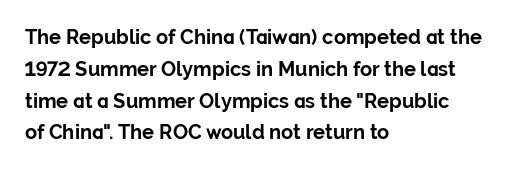
The image shows 20 px bold type, upright; set left-aligned, normal line spacing (1.59x), normal letter spacing, not underlined.
